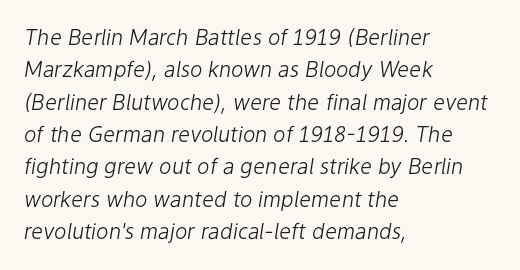
Q: Is the text bold? A: No.
Q: Is the text italic (slanted)? A: Yes, it leans right by about 9 degrees.
Q: Is the text underlined? A: No.
Q: How is the paragraph aligned? A: Left-aligned.
Q: Is the spacing between letters normal or unusually wide? A: Normal.
Q: Is the spacing between lines tight, normal or loose? A: Normal.
